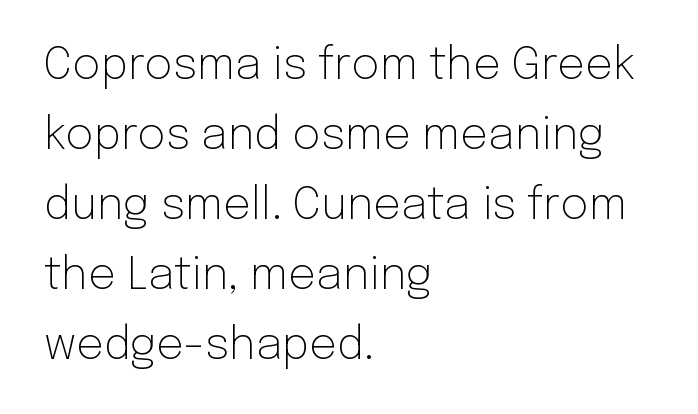
Q: Is the text bold? A: No.
Q: Is the text italic (slanted)? A: No, it is upright.
Q: Is the typeface a serif or a sans-serif typeface? A: Sans-serif.
Q: Is the text underlined? A: No.
Q: How is the paragraph aligned? A: Left-aligned.
Q: Is the spacing between letters normal or unusually wide? A: Normal.
Q: Is the spacing between lines tight, normal or loose? A: Normal.
Q: Width (condensed, normal, or wide)? A: Normal.
Q: Stroke contrast? A: Low.
Q: x-height? A: Medium.
Q: Monospaced? A: No.
